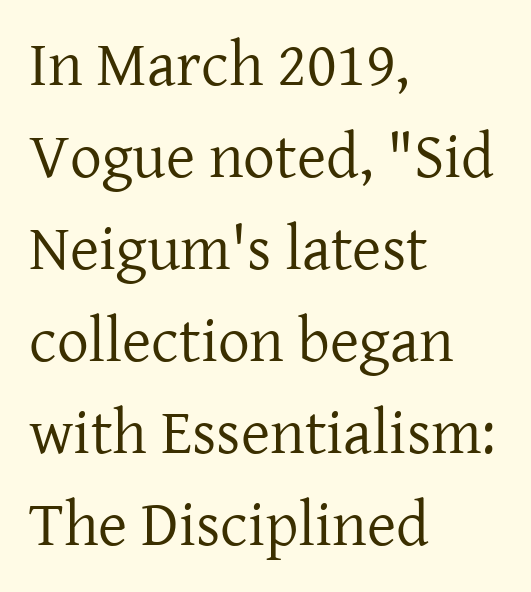
Letters have the restrained weight of plain body copy at most. The paragraph shown leans on its left margin. Think of a printed novel: that variable character pitch is what you see here. This rendering features lettering with no underline. Look at the bottom of the vertical strokes: they flare into serifs here. The face used here is rendered with its standard letterfit.
